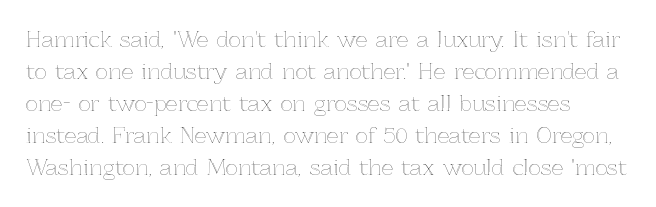
The string is rendered with underlining switched off. The gaps between neighbouring characters are ordinary and unremarkable. Each new line begins a customary step beneath the previous one. Every stem runs plumb, perpendicular to the baseline.
